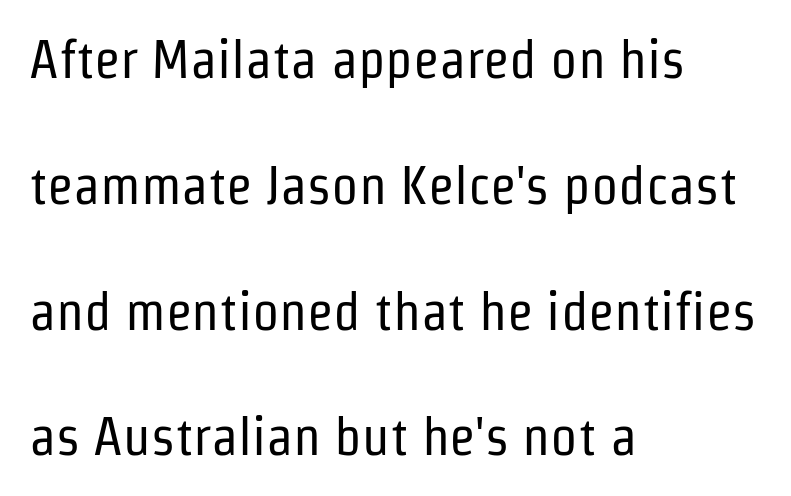
This rendering uses left alignment, leaving the right contour irregular. Style check: upright. The line texture is even and compact thanks to regular tracking. What kind of face is this? One without serifs — a sans. The face looks like a standard text weight, possibly lighter.
